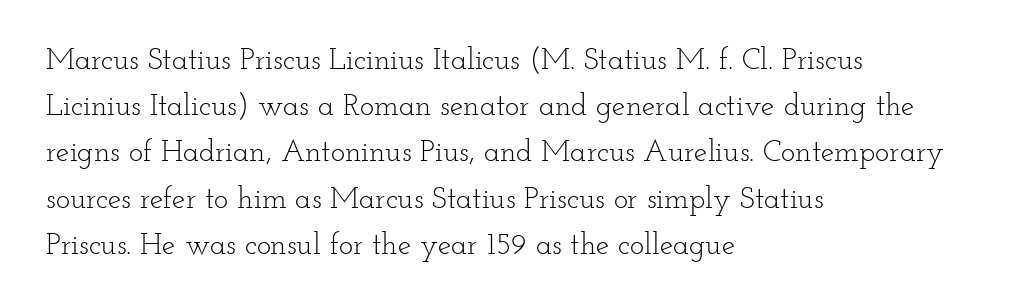
{"serif": "yes", "italic": "no", "bold": "no", "weight": "light", "width": "wide", "stroke_contrast": "low", "x_height": "small", "monospaced": "no", "underline": "no", "align": "left", "line_spacing": "normal", "line_spacing_ratio": 1.54, "letter_spacing": "normal", "letter_spacing_em": 0.0, "glyph_px": 30}
